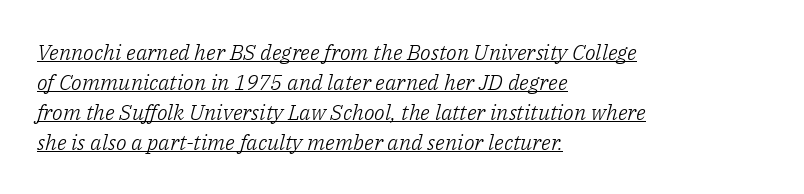
{"italic": "yes", "lean": "right", "slant_degrees": 14, "bold": "no", "underline": "yes", "align": "left", "line_spacing": "normal", "line_spacing_ratio": 1.36, "letter_spacing": "normal", "letter_spacing_em": 0.0, "glyph_px": 22}
